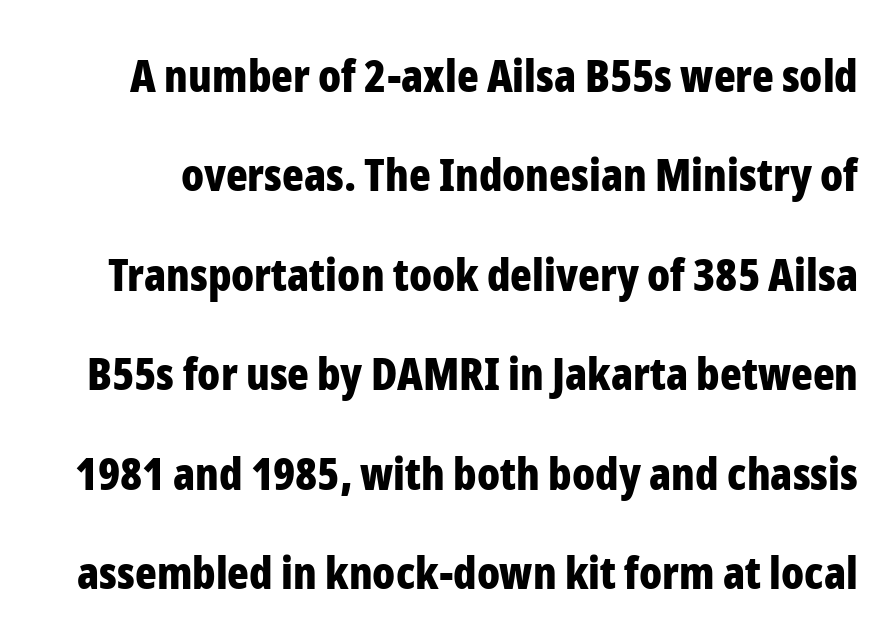
Q: Is the text bold? A: Yes.
Q: Is the text italic (slanted)? A: No, it is upright.
Q: Is the typeface a serif or a sans-serif typeface? A: Sans-serif.
Q: Is the text underlined? A: No.
Q: Is the spacing between letters normal or unusually wide? A: Normal.
Q: Is the spacing between lines tight, normal or loose? A: Loose.
Q: Width (condensed, normal, or wide)? A: Condensed.
Q: Stroke contrast? A: Low.
Q: x-height? A: Medium.
Q: Monospaced? A: No.
